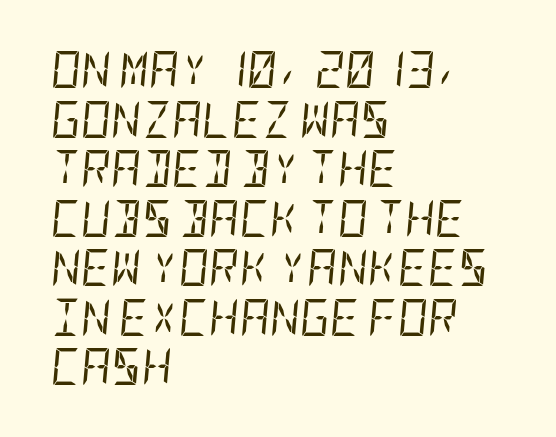
Q: Is the text bold? A: No.
Q: Is the text italic (slanted)? A: Yes, it leans right by about 5 degrees.
Q: Is the text underlined? A: No.
Q: How is the paragraph aligned? A: Left-aligned.
Q: Is the spacing between letters normal or unusually wide? A: Normal.
Q: Is the spacing between lines tight, normal or loose? A: Normal.
Q: Width (condensed, normal, or wide)? A: Condensed.
Q: Stroke contrast? A: Low.
Q: x-height? A: Large.
